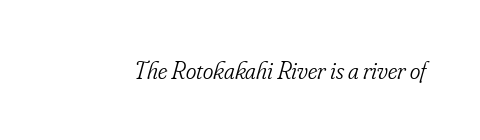
The image shows 25 px text type, italic (leaning right); set normal letter spacing, not underlined.
